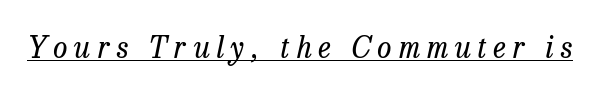
{"serif": "yes", "italic": "yes", "lean": "right", "slant_degrees": 13, "bold": "no", "weight": "regular", "width": "normal", "stroke_contrast": "low", "x_height": "medium", "monospaced": "no", "underline": "yes", "letter_spacing": "wide", "letter_spacing_em": 0.23, "glyph_px": 29}
